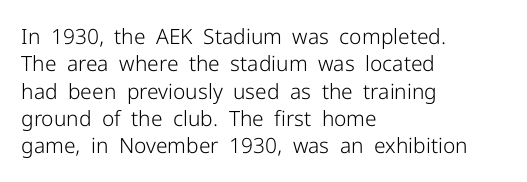
{"italic": "no", "bold": "no", "underline": "no", "align": "left", "line_spacing": "normal", "line_spacing_ratio": 1.3, "letter_spacing": "normal", "letter_spacing_em": 0.0, "glyph_px": 21}
